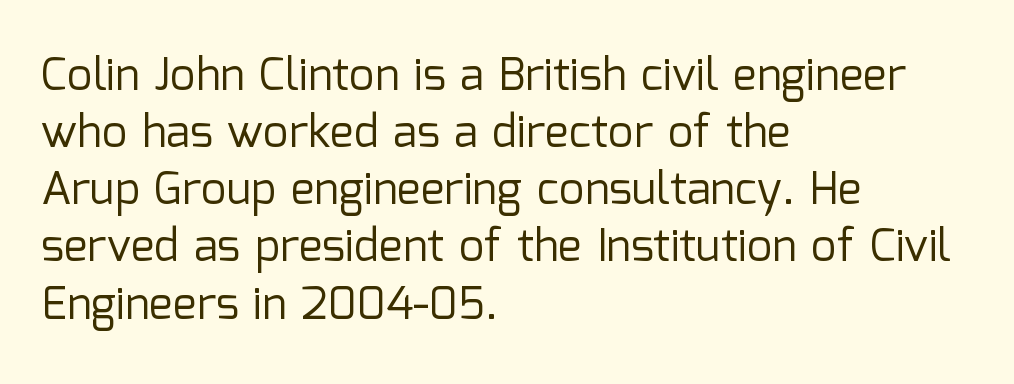
{"serif": "no", "italic": "no", "bold": "no", "weight": "regular", "width": "normal", "stroke_contrast": "low", "x_height": "medium", "monospaced": "no", "underline": "no", "align": "left", "line_spacing": "normal", "line_spacing_ratio": 1.27, "letter_spacing": "normal", "letter_spacing_em": 0.0, "glyph_px": 45}
